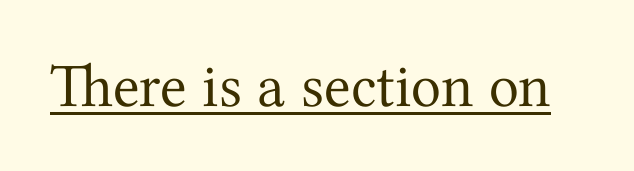
Examine the stroke ends and you'll spot serifs. The letters stand straight up with perfectly vertical stems. Do the characters align in a grid? No, the font is proportional. Letters have the restrained weight of plain body copy at most. Beneath each row of characters lies a ruled line. How are the letters spaced? Ordinarily, with no added tracking.
